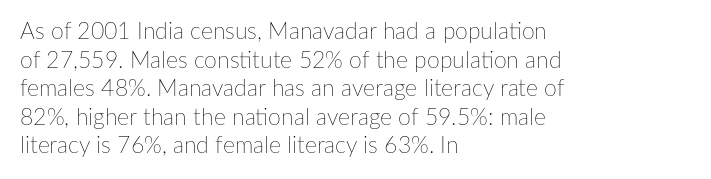
Beneath every word, the page is bare. On a weight scale, this lands at 450 or below. Look at the tracking — it's just the regular setting, nothing added. The typesetter chose a ragged-right arrangement here. Upright lettering throughout.
